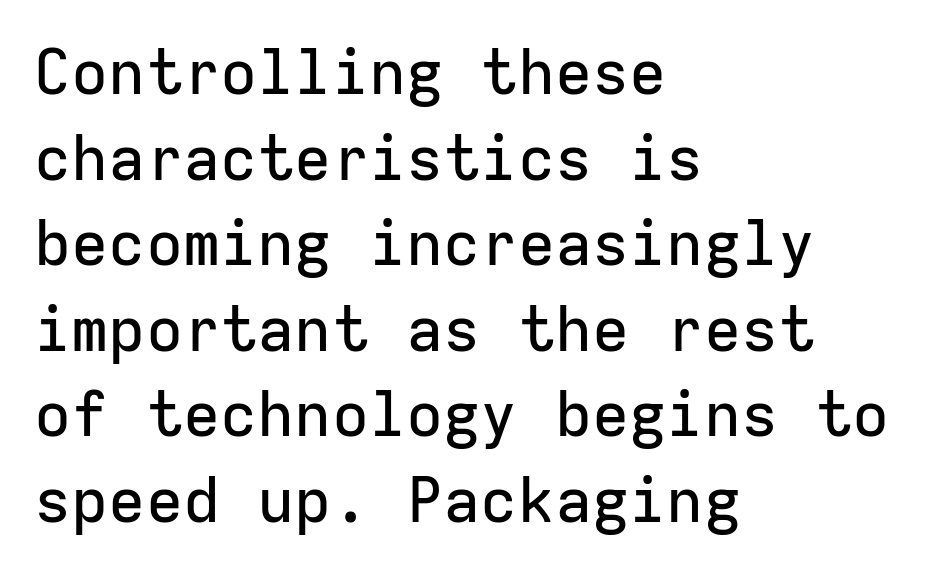
Q: Is the text italic (slanted)? A: No, it is upright.
Q: Is the typeface a serif or a sans-serif typeface? A: Sans-serif.
Q: Is the text underlined? A: No.
Q: How is the paragraph aligned? A: Left-aligned.
Q: Is the spacing between letters normal or unusually wide? A: Normal.
Q: Is the spacing between lines tight, normal or loose? A: Normal.
Q: Width (condensed, normal, or wide)? A: Normal.
Q: Stroke contrast? A: Low.
Q: x-height? A: Medium.
Q: Monospaced? A: Yes.
